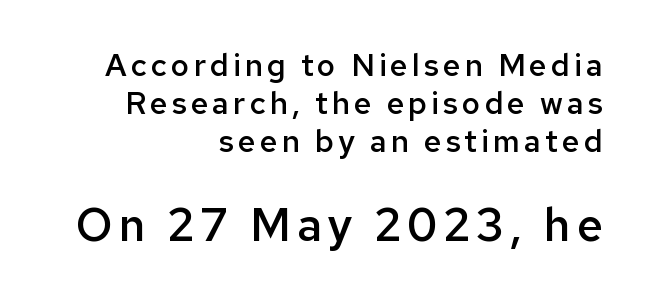
{"serif": "no", "italic": "no", "bold": "semi", "weight": "semibold", "width": "normal", "stroke_contrast": "low", "x_height": "medium", "monospaced": "no", "underline": "no", "align": "right", "line_spacing_ratio": 1.22, "larger_block": "second", "size_ratio": 1.48, "glyph_px": 46}
